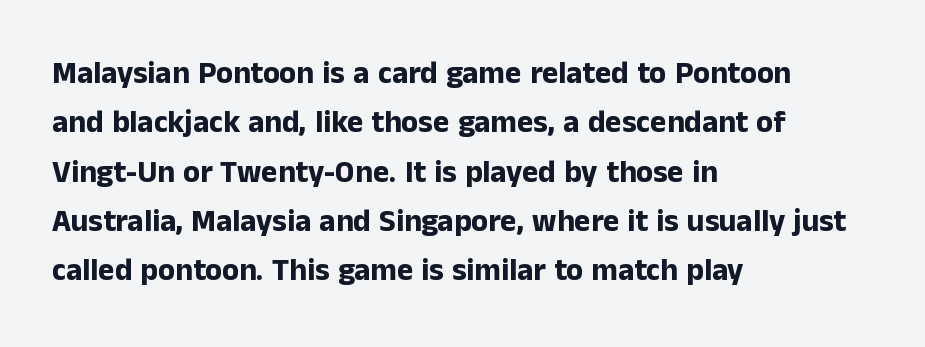
Emphasis by weight is at full strength: bold. The specimen reads as upright at a glance. Short note: letters normally spaced. The rendering uses natural spacing where letterforms have individual widths.
